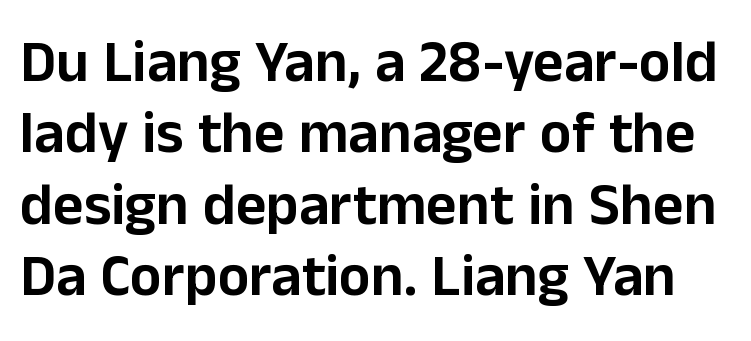
{"serif": "no", "italic": "no", "width": "normal", "stroke_contrast": "low", "x_height": "medium", "monospaced": "no", "underline": "no", "line_spacing_ratio": 1.21, "letter_spacing": "normal", "letter_spacing_em": 0.0, "glyph_px": 59}
